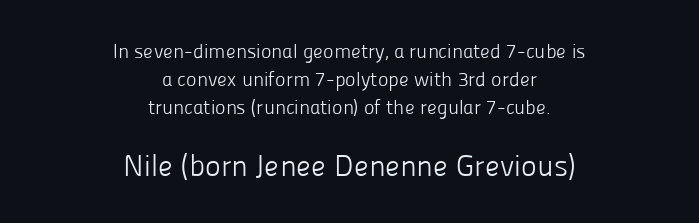
Q: Is the text bold? A: No.
Q: Is the text italic (slanted)? A: No, it is upright.
Q: Is the typeface a serif or a sans-serif typeface? A: Sans-serif.
Q: Is the text underlined? A: No.
Q: How is the paragraph aligned? A: Centered.
Q: Is the spacing between letters normal or unusually wide? A: Normal.
Q: Is the spacing between lines tight, normal or loose? A: Normal.
Q: Which block of text is set in a larger size, the first (top) or the second (bottom)? A: The second (bottom) one.
Q: Width (condensed, normal, or wide)? A: Normal.
Q: Stroke contrast? A: Low.
Q: x-height? A: Medium.
Q: Monospaced? A: No.
